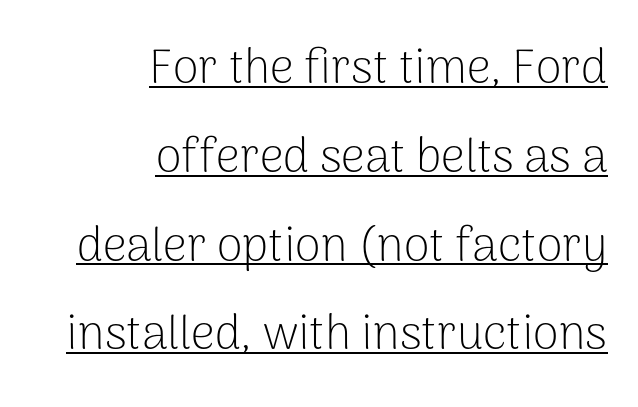
{"serif": "no", "italic": "no", "bold": "no", "weight": "light", "width": "normal", "stroke_contrast": "low", "x_height": "medium", "monospaced": "no", "underline": "yes", "align": "right", "line_spacing_ratio": 1.89, "letter_spacing": "normal", "letter_spacing_em": 0.0, "glyph_px": 47}
